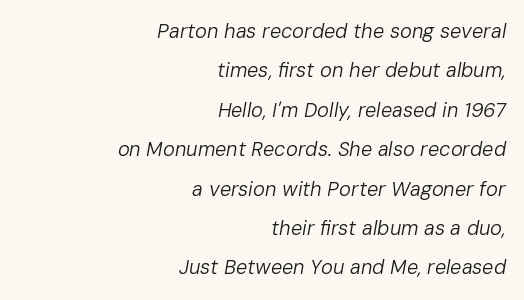
{"italic": "yes", "lean": "right", "slant_degrees": 10, "bold": "no", "underline": "no", "align": "right", "line_spacing": "loose", "line_spacing_ratio": 1.97, "letter_spacing": "normal", "letter_spacing_em": 0.0, "glyph_px": 20}
